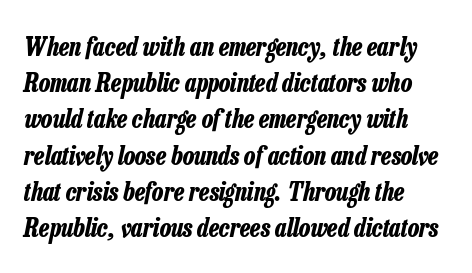
The rows are spaced the way most documents space them. Heavy, bold letterforms. Compared with ordinary roman type, these characters are visibly tilted. No word sits above an underline. A classic flush-left, rag-right setting is used for this passage. Caption: standard tracking, unaltered.
